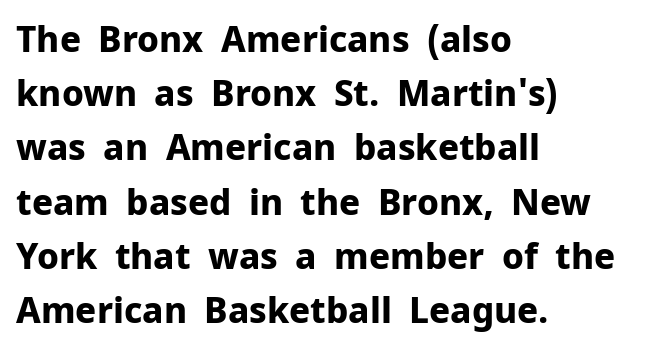
The image shows 35 px bold sans-serif type, upright; set left-aligned, normal line spacing (1.55x), normal letter spacing, not underlined; low stroke contrast and a medium x-height.
